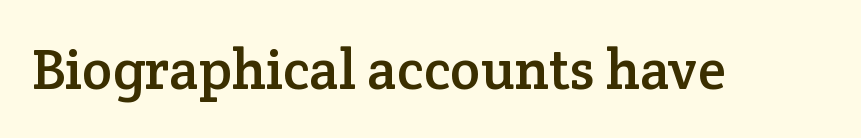
Classification — serif. Posture: straight, roman, zero tilt. The line texture is even and compact thanks to regular tracking. The area under the type is left untouched.
